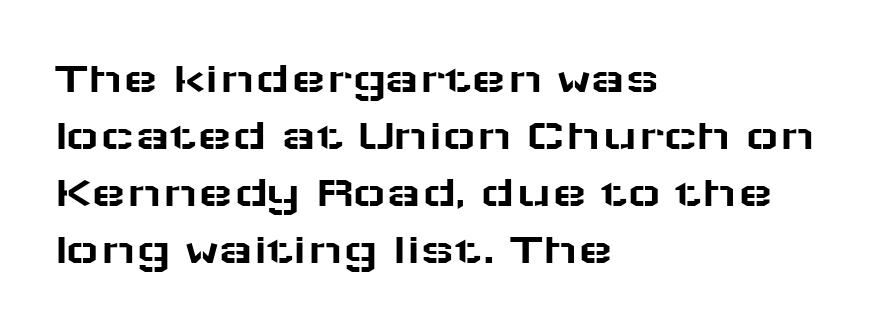
{"serif": "no", "italic": "no", "width": "wide", "stroke_contrast": "low", "x_height": "medium", "monospaced": "no", "underline": "no", "align": "left", "line_spacing_ratio": 1.24, "letter_spacing": "normal", "letter_spacing_em": 0.0, "glyph_px": 46}
